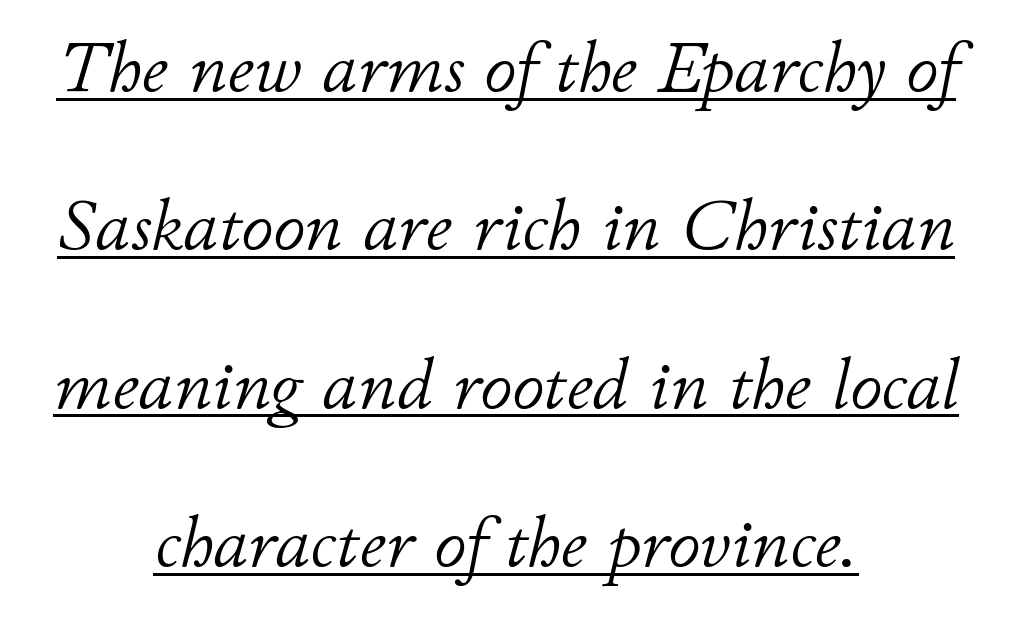
{"italic": "yes", "lean": "right", "slant_degrees": 11, "bold": "no", "weight": "light", "width": "normal", "stroke_contrast": "low", "x_height": "small", "monospaced": "no", "underline": "yes", "align": "center", "line_spacing": "loose", "line_spacing_ratio": 2.2, "letter_spacing": "normal", "letter_spacing_em": 0.0, "glyph_px": 72}
